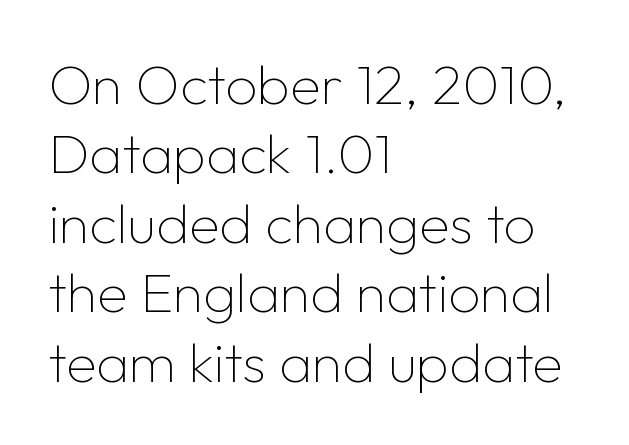
This sample uses a sans-serif face. Rule under the text: the space is simply empty. Proportional: the letters do not fall into vertical columns. Caption: multi-line text, flush left, ragged right.
